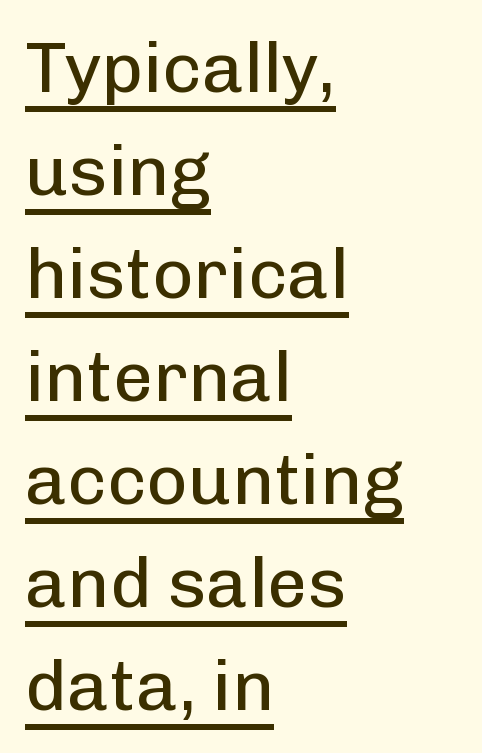
The image shows 71 px regular-weight sans-serif type, upright; set left-aligned, normal line spacing (1.45x), normal letter spacing, underlined; low stroke contrast and a medium x-height.
